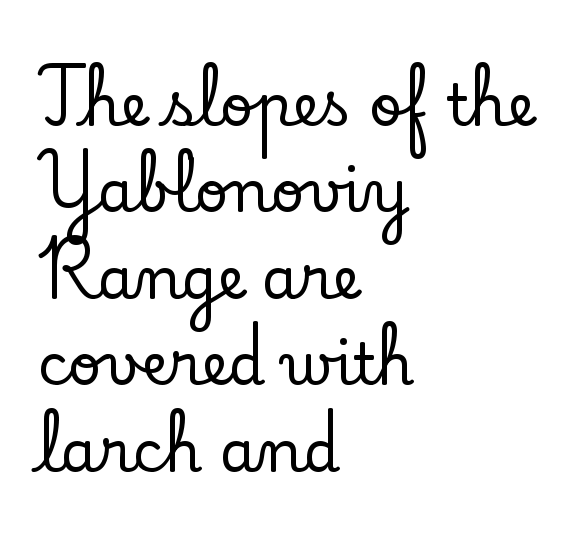
The image shows 58 px serif type, upright; set left-aligned, normal line spacing (1.49x), normal letter spacing, not underlined; low stroke contrast and a small x-height.
